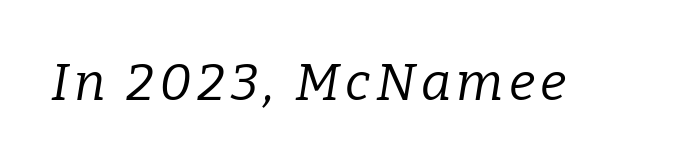
Q: Is the text bold? A: No.
Q: Is the text italic (slanted)? A: Yes, it leans right by about 9 degrees.
Q: Is the typeface a serif or a sans-serif typeface? A: Serif.
Q: Is the text underlined? A: No.
Q: Width (condensed, normal, or wide)? A: Normal.
Q: Stroke contrast? A: Low.
Q: x-height? A: Medium.
Q: Monospaced? A: No.
